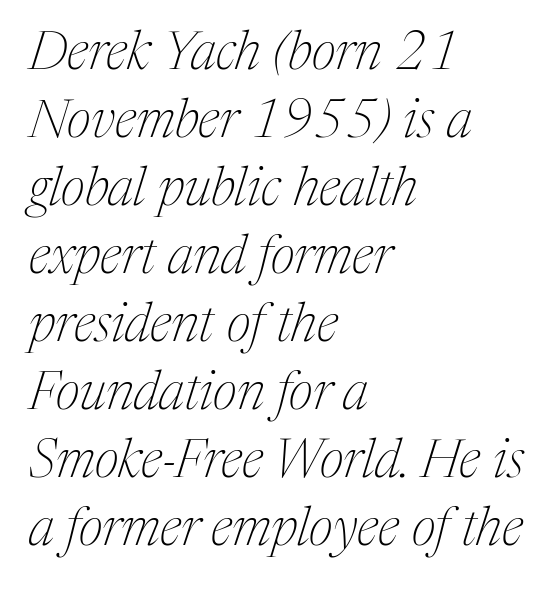
{"serif": "yes", "italic": "yes", "lean": "right", "slant_degrees": 17, "bold": "no", "weight": "thin", "width": "normal", "stroke_contrast": "medium", "x_height": "medium", "monospaced": "no", "underline": "no", "align": "left", "line_spacing": "normal", "line_spacing_ratio": 1.26, "letter_spacing": "normal", "letter_spacing_em": 0.0, "glyph_px": 54}
